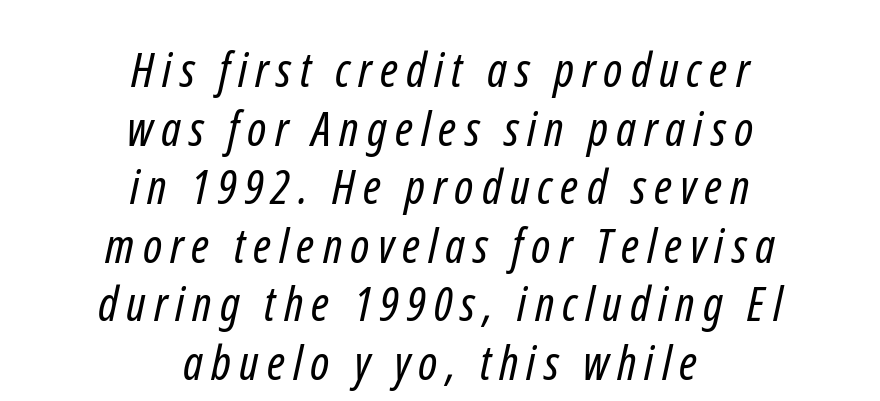
Q: Is the text bold? A: No.
Q: Is the typeface a serif or a sans-serif typeface? A: Sans-serif.
Q: Is the text underlined? A: No.
Q: How is the paragraph aligned? A: Centered.
Q: Width (condensed, normal, or wide)? A: Condensed.
Q: Stroke contrast? A: Low.
Q: x-height? A: Medium.
Q: Monospaced? A: No.
